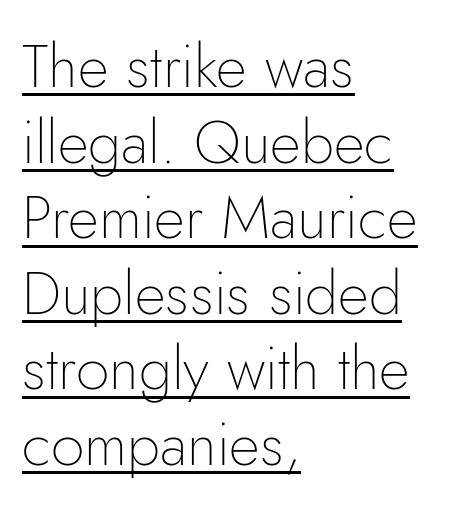
The image shows 60 px thin sans-serif type, upright; set left-aligned, normal line spacing (1.26x), normal letter spacing, underlined; low stroke contrast and a small x-height.
